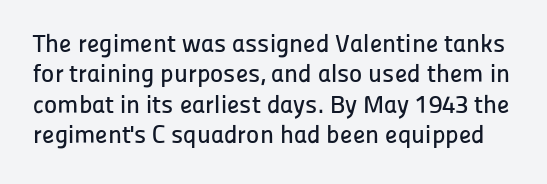
The image shows 25 px text type, upright; set line spacing 1.22x, normal letter spacing, not underlined.
